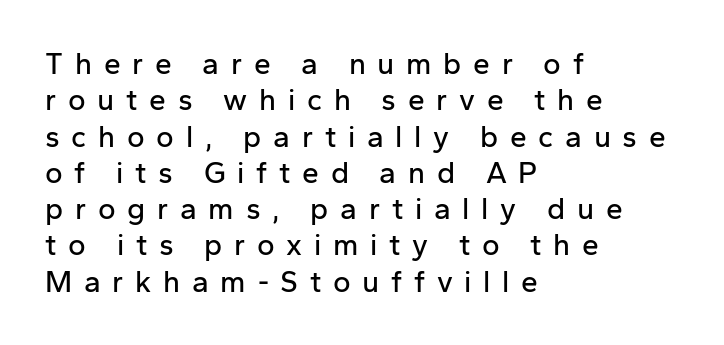
Classification — sans serif. Think of a printed novel: that variable character pitch is what you see here. If you drew a ruler down the left edge, every line would touch it. Descenders hang freely into open space. Letter spacing: wide.
